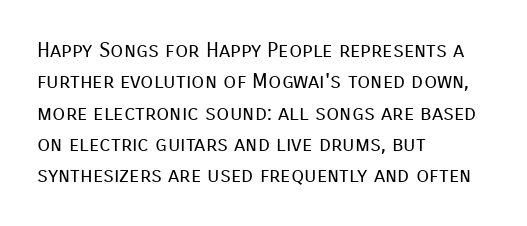
Ordinary non-slanted type is in use. Honestly, the row spacing looks completely unremarkable. These lines keep a tight, regular rhythm from letter to letter. These lines stack with their left ends in a neat column.
